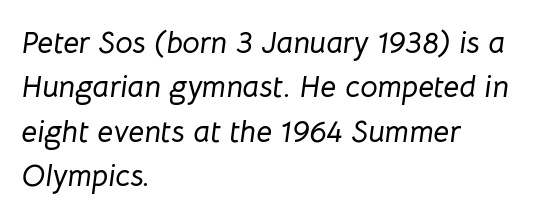
Q: Is the text italic (slanted)? A: Yes, it leans right by about 8 degrees.
Q: Is the text underlined? A: No.
Q: How is the paragraph aligned? A: Left-aligned.
Q: Is the spacing between letters normal or unusually wide? A: Normal.
Q: Is the spacing between lines tight, normal or loose? A: Normal.
Q: Width (condensed, normal, or wide)? A: Normal.
Q: Stroke contrast? A: Low.
Q: x-height? A: Medium.
Q: Monospaced? A: No.
